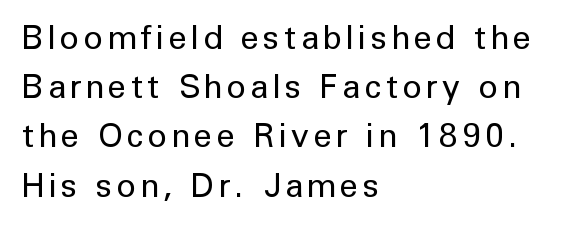
Q: Is the text bold? A: No.
Q: Is the text italic (slanted)? A: No, it is upright.
Q: Is the typeface a serif or a sans-serif typeface? A: Sans-serif.
Q: Is the text underlined? A: No.
Q: How is the paragraph aligned? A: Left-aligned.
Q: Is the spacing between lines tight, normal or loose? A: Normal.
Q: Width (condensed, normal, or wide)? A: Normal.
Q: Stroke contrast? A: Low.
Q: x-height? A: Medium.
Q: Monospaced? A: No.
